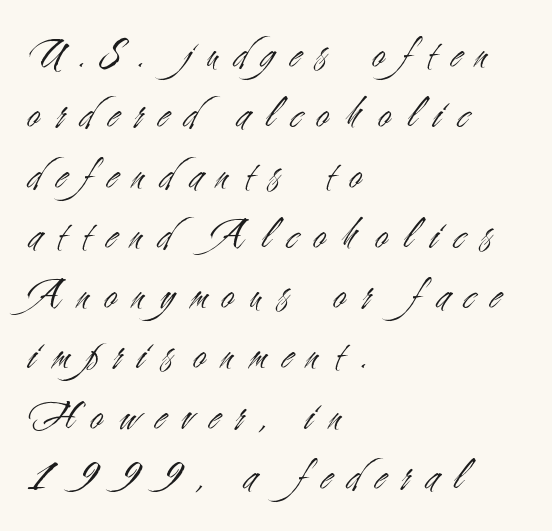
Q: Is the text bold? A: No.
Q: Is the text italic (slanted)? A: Yes.
Q: Is the typeface a serif or a sans-serif typeface? A: Sans-serif.
Q: Is the text underlined? A: No.
Q: How is the paragraph aligned? A: Left-aligned.
Q: Is the spacing between letters normal or unusually wide? A: Unusually wide.
Q: Is the spacing between lines tight, normal or loose? A: Normal.
Q: Width (condensed, normal, or wide)? A: Condensed.
Q: Stroke contrast? A: Medium.
Q: x-height? A: Small.
Q: Monospaced? A: No.
